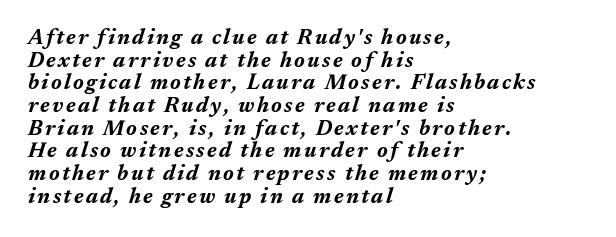
Q: Is the text bold? A: Yes.
Q: Is the text italic (slanted)? A: Yes, it leans right by about 17 degrees.
Q: Is the text underlined? A: No.
Q: How is the paragraph aligned? A: Left-aligned.
Q: Is the spacing between lines tight, normal or loose? A: Tight.
